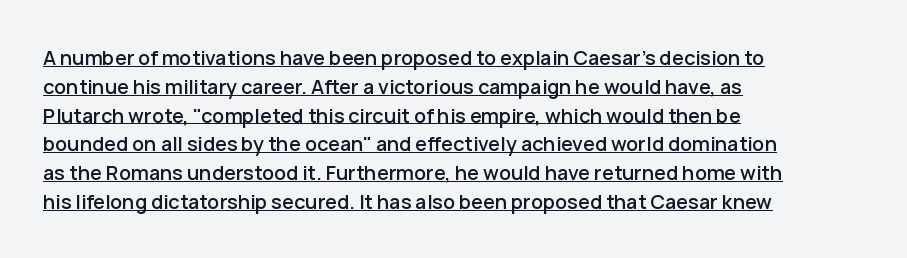
Decoration check: the copy is underlined. These lines stack with their left ends in a neat column. Tall strokes in this sample are plumb rather than angled. The lines sit at an ordinary, default distance from one another. Tracking value appears to be zero — textbook default spacing.
